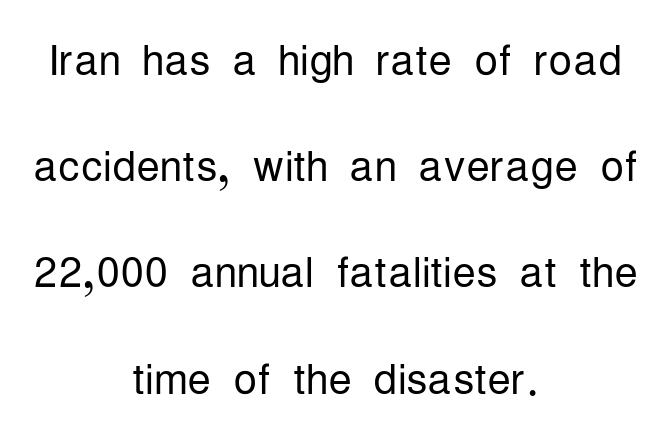
Q: Is the text bold? A: No.
Q: Is the text italic (slanted)? A: No, it is upright.
Q: Is the typeface a serif or a sans-serif typeface? A: Sans-serif.
Q: Is the text underlined? A: No.
Q: How is the paragraph aligned? A: Centered.
Q: Is the spacing between letters normal or unusually wide? A: Normal.
Q: Width (condensed, normal, or wide)? A: Condensed.
Q: Stroke contrast? A: Low.
Q: x-height? A: Medium.
Q: Monospaced? A: No.
